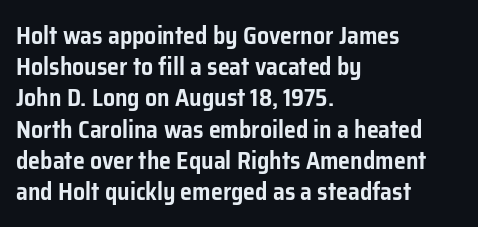
{"italic": "no", "underline": "no", "align": "left", "line_spacing": "normal", "line_spacing_ratio": 1.3, "letter_spacing": "normal", "letter_spacing_em": 0.0, "glyph_px": 24}
